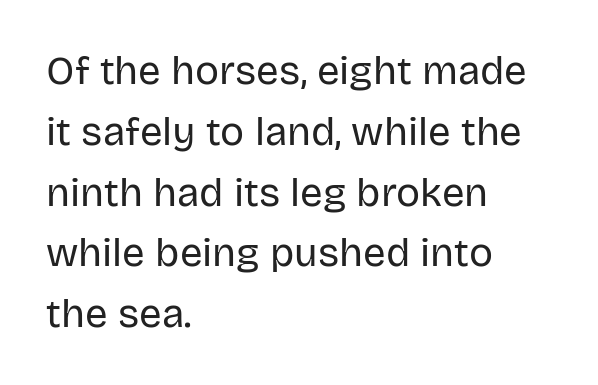
The lines sit at an ordinary, default distance from one another. The letters sit at their default tracking, neither squeezed nor spread. Beneath every word, the page is bare. Posture: straight, roman, zero tilt. Font category for this specimen: sans-serif.
